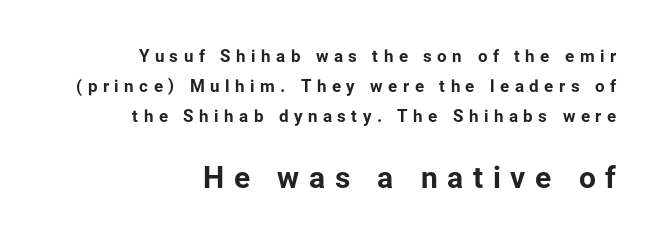
Q: Is the text bold? A: Yes.
Q: Is the text italic (slanted)? A: No, it is upright.
Q: Is the typeface a serif or a sans-serif typeface? A: Sans-serif.
Q: Is the text underlined? A: No.
Q: How is the paragraph aligned? A: Right-aligned.
Q: Is the spacing between letters normal or unusually wide? A: Unusually wide.
Q: Which block of text is set in a larger size, the first (top) or the second (bottom)? A: The second (bottom) one.
Q: Width (condensed, normal, or wide)? A: Normal.
Q: Stroke contrast? A: Low.
Q: x-height? A: Medium.
Q: Monospaced? A: No.
